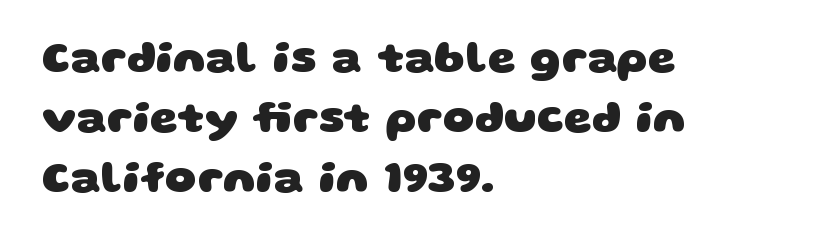
Regular leading. Honestly, the letter spacing is just normal — you wouldn't notice it. Plain, unruled lines of type. Each line starts at the same left margin while the right side varies. Weight: bold. I'd call this a sans setting — the letters go barefoot.
